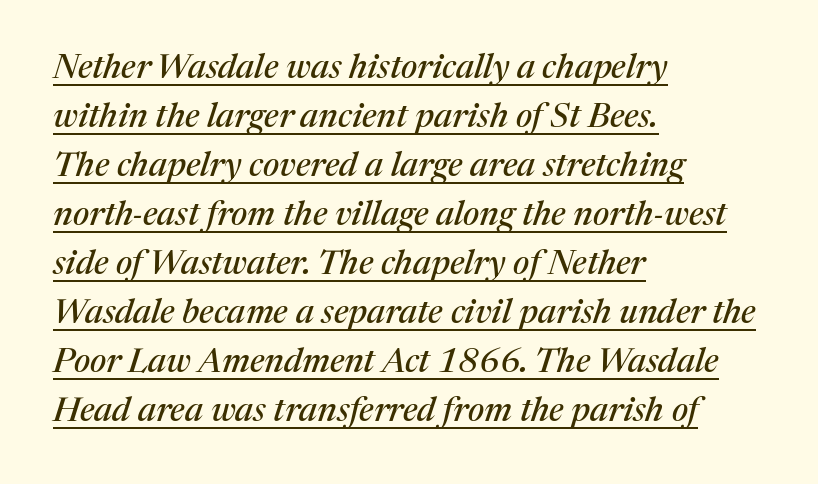
Q: Is the text italic (slanted)? A: Yes, it leans right by about 17 degrees.
Q: Is the typeface a serif or a sans-serif typeface? A: Serif.
Q: Is the text underlined? A: Yes.
Q: How is the paragraph aligned? A: Left-aligned.
Q: Is the spacing between letters normal or unusually wide? A: Normal.
Q: Is the spacing between lines tight, normal or loose? A: Normal.
Q: Width (condensed, normal, or wide)? A: Normal.
Q: Stroke contrast? A: Medium.
Q: x-height? A: Medium.
Q: Monospaced? A: No.
